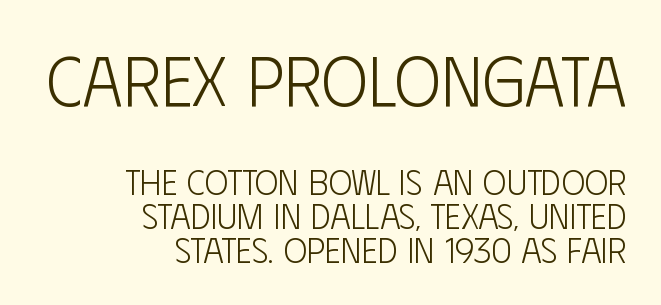
The image shows 70 px light, condensed sans-serif type, upright; set right-aligned, tight line spacing (0.98x), normal letter spacing, not underlined; the first (top) block is 2.0x larger; low stroke contrast and a large x-height.
